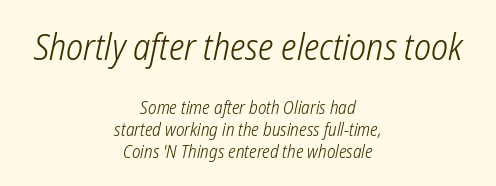
The image shows 36 px light, condensed sans-serif type; set centered, line spacing 1.23x, normal letter spacing, not underlined; the first (top) block is 2.0x larger; low stroke contrast and a medium x-height.
